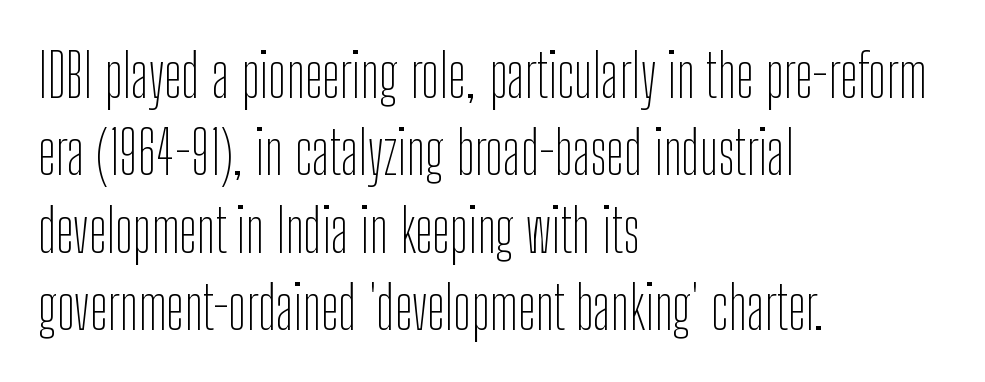
The passage shown has conventional tracking throughout. Plain, unruled lines of type. Each line starts at the same left margin while the right side varies. The letters carry no serifs — their stems end cleanly without finishing strokes.
